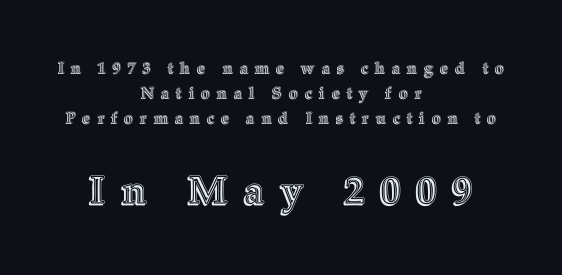
Q: Is the text italic (slanted)? A: No, it is upright.
Q: Is the text underlined? A: No.
Q: How is the paragraph aligned? A: Centered.
Q: Is the spacing between letters normal or unusually wide? A: Unusually wide.
Q: Is the spacing between lines tight, normal or loose? A: Normal.
Q: Which block of text is set in a larger size, the first (top) or the second (bottom)? A: The second (bottom) one.
Q: Width (condensed, normal, or wide)? A: Normal.
Q: x-height? A: Medium.
Q: Monospaced? A: No.
